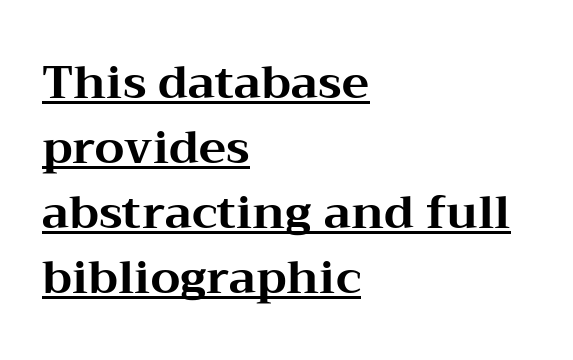
The image shows 46 px bold, wide serif type, upright; set left-aligned, normal line spacing (1.41x), normal letter spacing, underlined; medium stroke contrast and a medium x-height.
